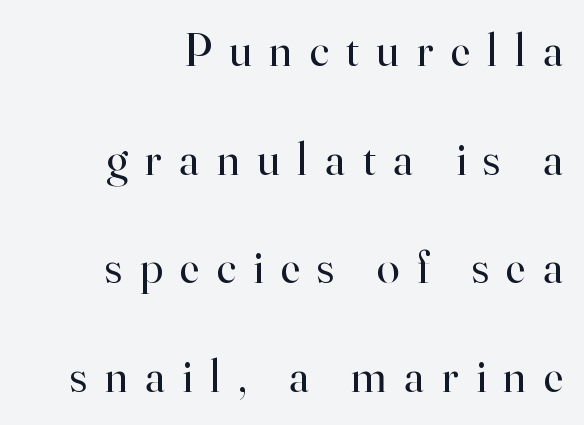
{"serif": "yes", "italic": "no", "bold": "no", "weight": "regular", "width": "normal", "stroke_contrast": "high", "x_height": "small", "monospaced": "no", "underline": "no", "align": "right", "line_spacing": "loose", "line_spacing_ratio": 2.36, "letter_spacing": "wide", "letter_spacing_em": 0.38, "glyph_px": 46}
